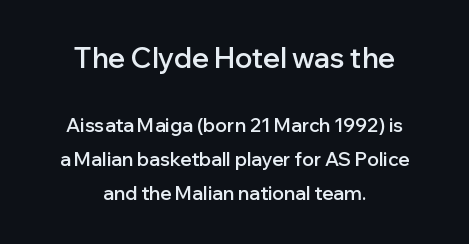
The image shows 28 px semibold sans-serif type, upright; set centered, line spacing 1.79x, normal letter spacing, not underlined; the first (top) block is 1.47x larger; low stroke contrast and a medium x-height.
